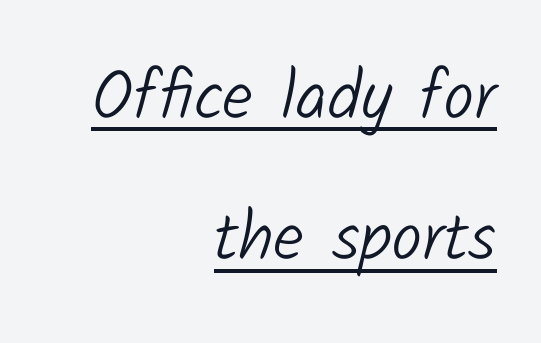
Every word sits above its own underline. What kind of face is this? One without serifs — a sans. You could call the tracking neutral — neither tight nor loose. Do the characters align in a grid? No, the font is proportional. Horizontal alignment here is rightward, an uncommon choice for prose.
